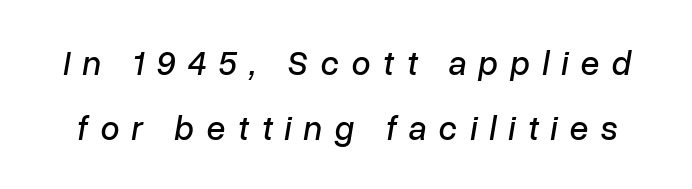
The image shows 34 px text type, italic (leaning right); set loose line spacing (1.9x), unusually wide letter spacing (+0.36 em), not underlined; low stroke contrast and a medium x-height.
